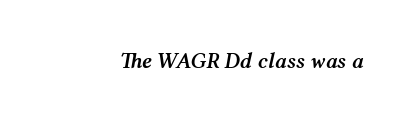
The image shows 22 px text type, italic (leaning right); set normal letter spacing, not underlined.
